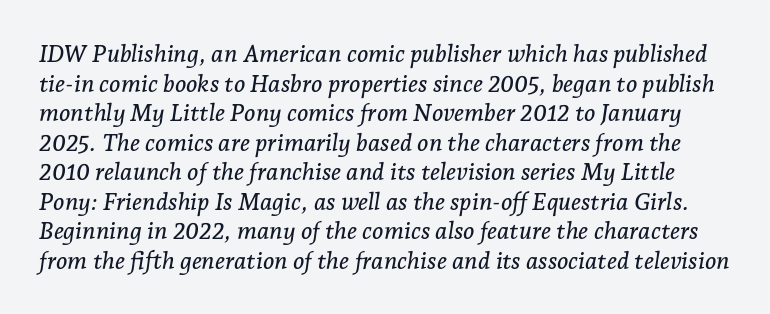
The image shows 24 px text type, italic (leaning right); set line spacing 1.23x, normal letter spacing, not underlined.
